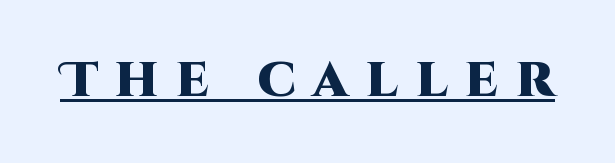
{"serif": "no", "italic": "no", "bold": "yes", "weight": "heavy", "width": "normal", "stroke_contrast": "high", "x_height": "large", "monospaced": "no", "underline": "yes", "letter_spacing": "wide", "letter_spacing_em": 0.36, "glyph_px": 49}
